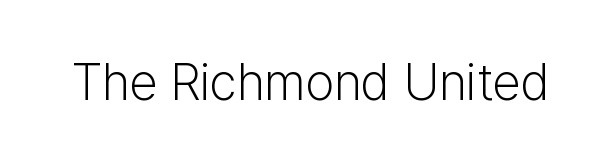
The image shows 51 px light sans-serif type, upright; set normal letter spacing, not underlined; low stroke contrast and a medium x-height.
